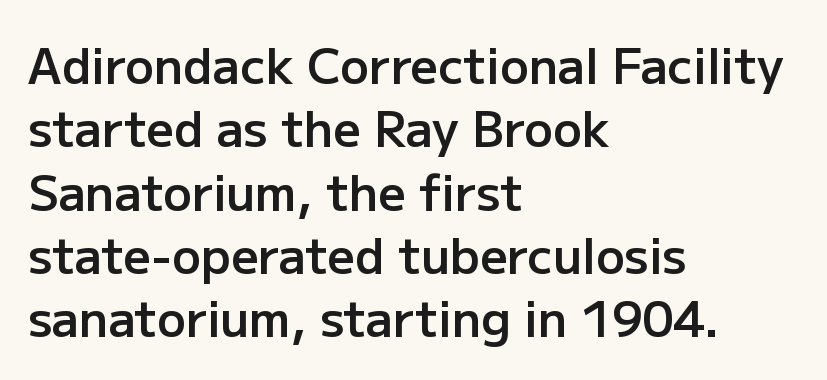
{"serif": "no", "italic": "no", "bold": "semi", "weight": "semibold", "width": "normal", "stroke_contrast": "low", "x_height": "medium", "monospaced": "no", "underline": "no", "align": "left", "line_spacing": "normal", "line_spacing_ratio": 1.32, "letter_spacing": "normal", "letter_spacing_em": 0.0, "glyph_px": 48}
